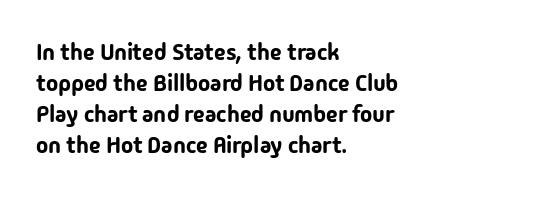
The image shows 23 px text type, upright; set left-aligned, normal line spacing (1.35x), normal letter spacing, not underlined.
